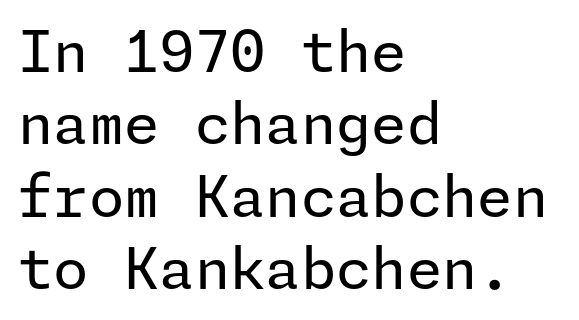
Caption: standard tracking, unaltered. Notice how descenders clear the ascenders below comfortably — that's standard leading. Underlining? Definitely not there. The face used here is a sans, in the tradition of grotesques and geometrics.
